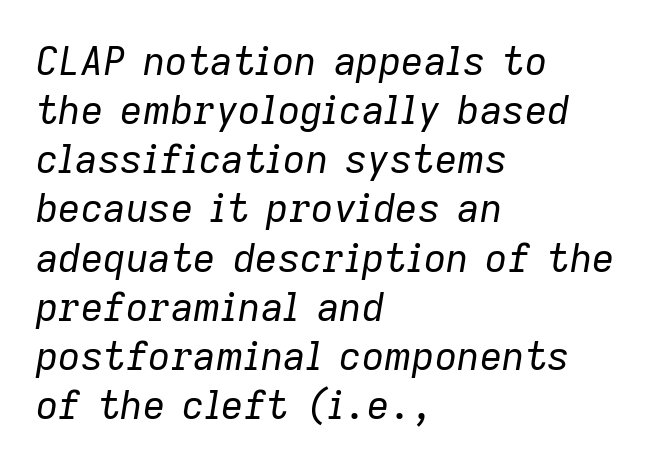
{"italic": "yes", "lean": "right", "slant_degrees": 9, "bold": "no", "weight": "regular", "width": "normal", "stroke_contrast": "low", "x_height": "medium", "monospaced": "no", "underline": "no", "align": "left", "line_spacing": "normal", "line_spacing_ratio": 1.26, "letter_spacing": "normal", "letter_spacing_em": 0.0, "glyph_px": 39}
